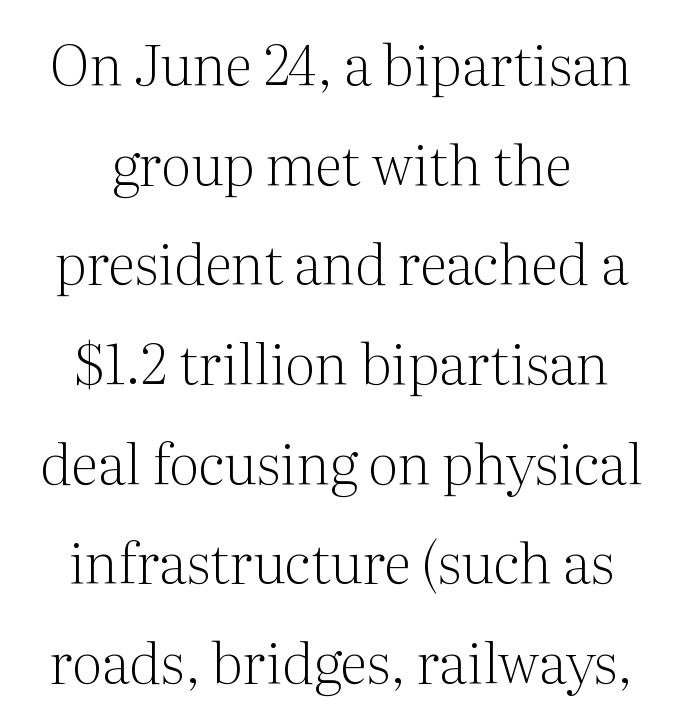
The image shows 56 px light serif type, upright; set centered, line spacing 1.78x, normal letter spacing, not underlined; medium stroke contrast and a medium x-height.
